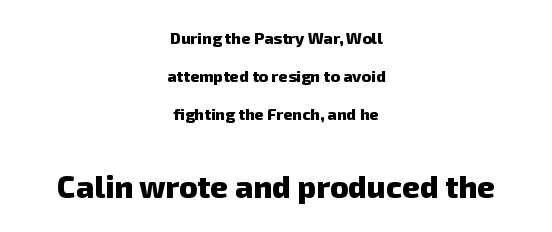
{"serif": "no", "bold": "yes", "weight": "heavy", "width": "normal", "stroke_contrast": "low", "x_height": "medium", "monospaced": "no", "underline": "no", "align": "center", "line_spacing": "loose", "line_spacing_ratio": 2.38, "letter_spacing": "normal", "letter_spacing_em": 0.0, "larger_block": "second", "size_ratio": 1.94, "glyph_px": 31}
